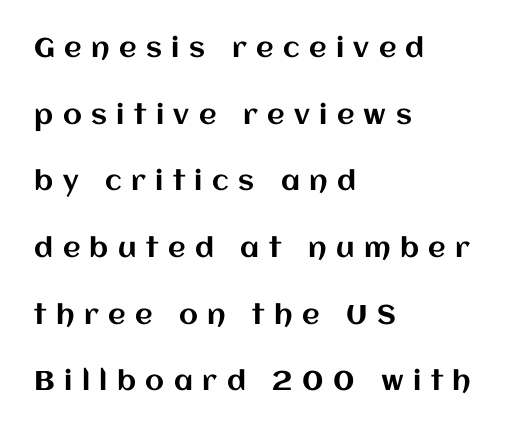
Q: Is the text italic (slanted)? A: No, it is upright.
Q: Is the text underlined? A: No.
Q: How is the paragraph aligned? A: Left-aligned.
Q: Is the spacing between letters normal or unusually wide? A: Unusually wide.
Q: Is the spacing between lines tight, normal or loose? A: Loose.
